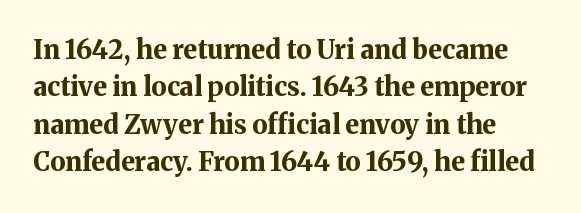
When letters stand straight like this, we call the style roman or upright. A clean baseline with only descenders dipping below it. Horizontally, the lines are justified to the leading edge only. Is there much room between lines? A standard amount, neither cramped nor airy.
